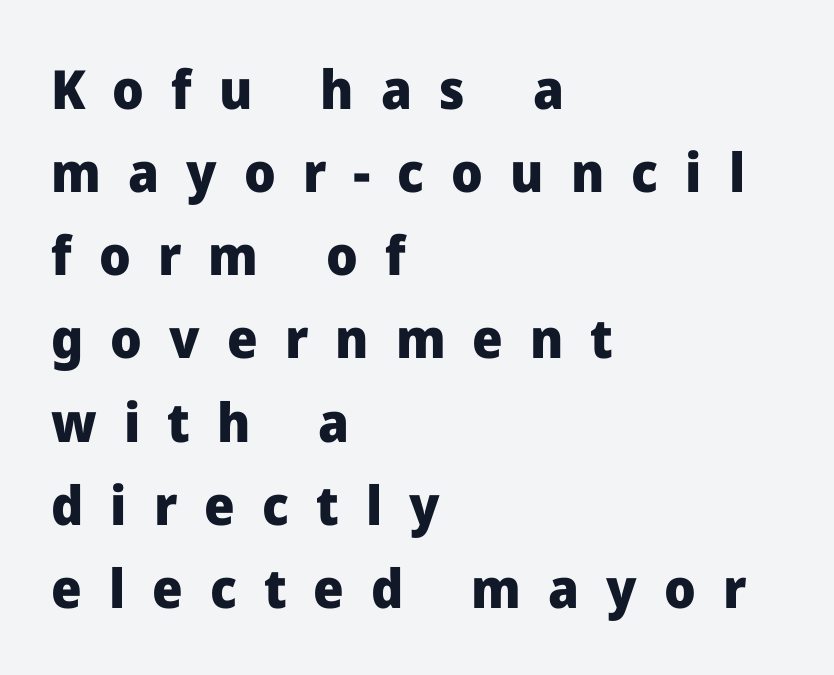
Unlike a traditional serif, this face leaves its strokes unadorned. Glyph-to-glyph distance is far greater than everyday printed text. In terms of posture, this sample is upright. Leading: standard. This sample is left-justified, so line endings fall wherever the words run out. A bare baseline throughout the passage.
